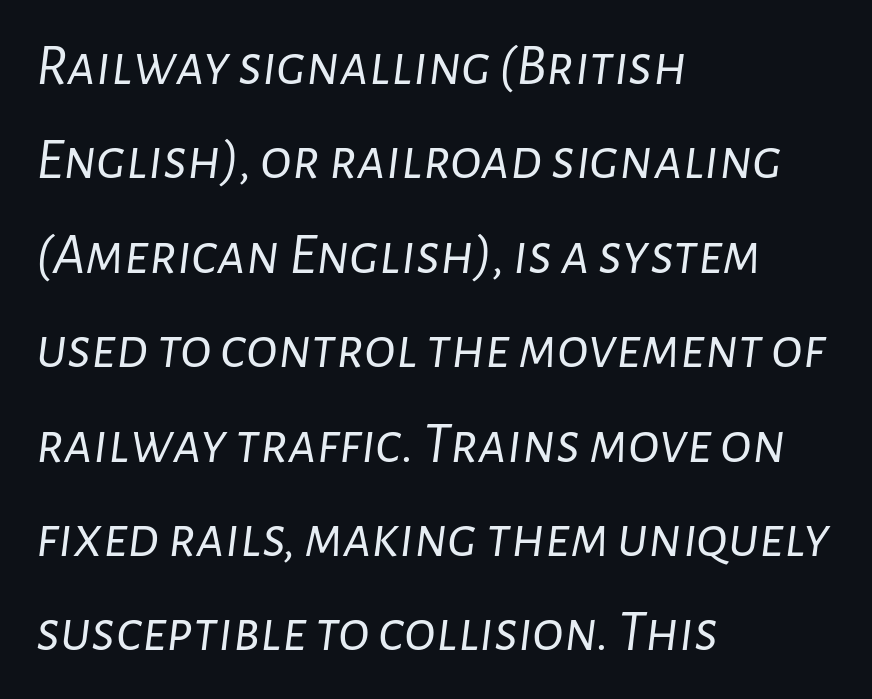
Q: Is the text bold? A: No.
Q: Is the text italic (slanted)? A: Yes, it leans right by about 7 degrees.
Q: Is the text underlined? A: No.
Q: How is the paragraph aligned? A: Left-aligned.
Q: Is the spacing between letters normal or unusually wide? A: Normal.
Q: Is the spacing between lines tight, normal or loose? A: Normal.
Q: Width (condensed, normal, or wide)? A: Normal.
Q: Stroke contrast? A: Low.
Q: x-height? A: Medium.
Q: Monospaced? A: No.
